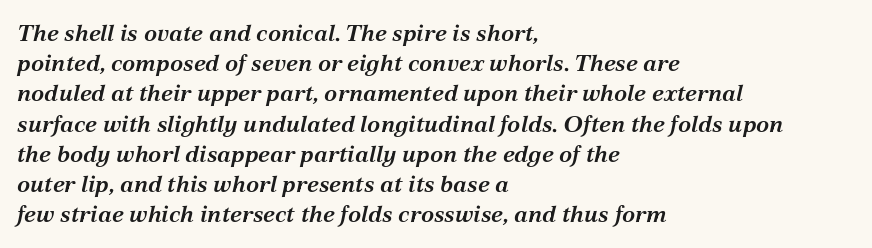
Q: Is the text bold? A: Semi-bold.
Q: Is the text italic (slanted)? A: Yes, it leans right by about 12 degrees.
Q: Is the text underlined? A: No.
Q: How is the paragraph aligned? A: Left-aligned.
Q: Is the spacing between letters normal or unusually wide? A: Normal.
Q: Is the spacing between lines tight, normal or loose? A: Normal.
